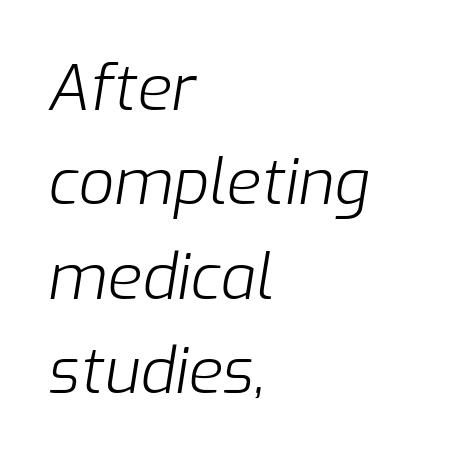
{"italic": "yes", "lean": "right", "slant_degrees": 9, "bold": "no", "weight": "light", "width": "normal", "stroke_contrast": "low", "x_height": "medium", "monospaced": "no", "underline": "no", "align": "left", "line_spacing": "normal", "line_spacing_ratio": 1.5, "letter_spacing": "normal", "letter_spacing_em": 0.0, "glyph_px": 63}
